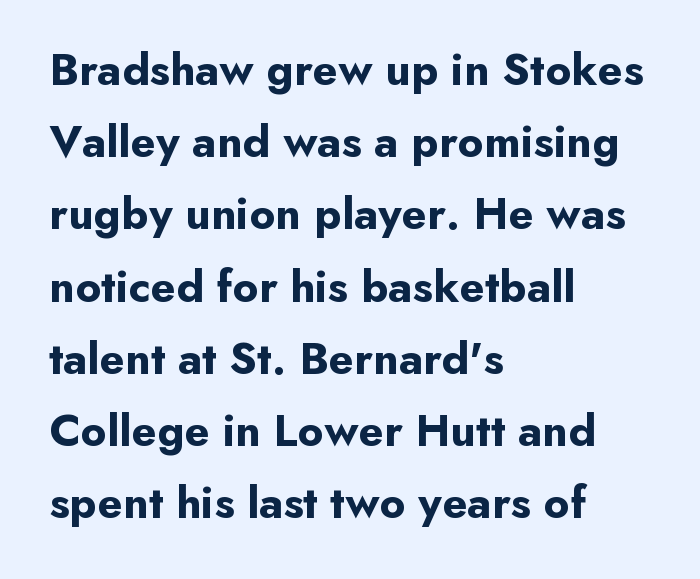
The image shows 46 px bold sans-serif type, upright; set left-aligned, normal line spacing (1.57x), normal letter spacing, not underlined; low stroke contrast and a small x-height.
